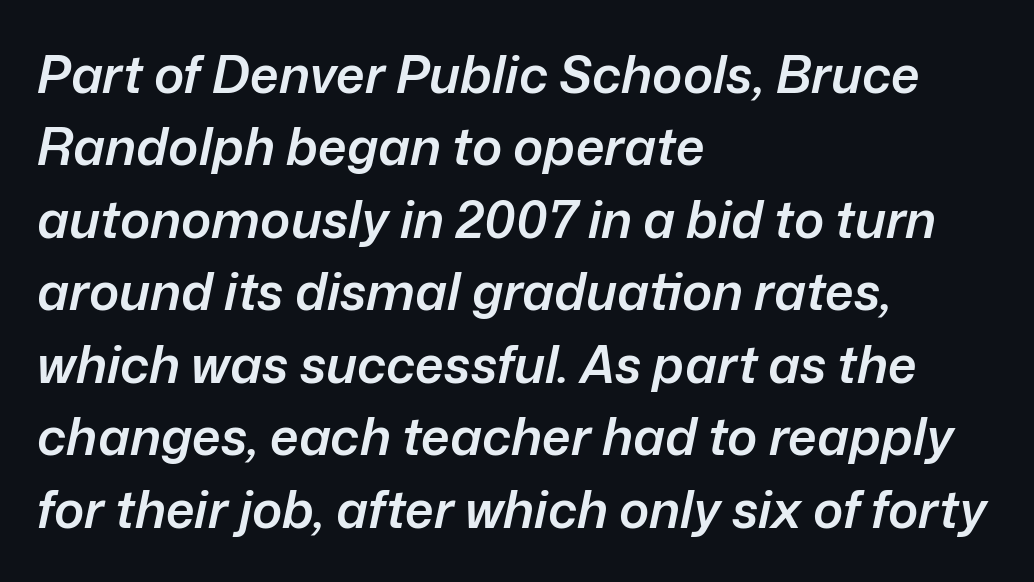
The image shows 51 px semibold type, italic (leaning right); set left-aligned, normal line spacing (1.42x), normal letter spacing, not underlined; low stroke contrast and a medium x-height.
